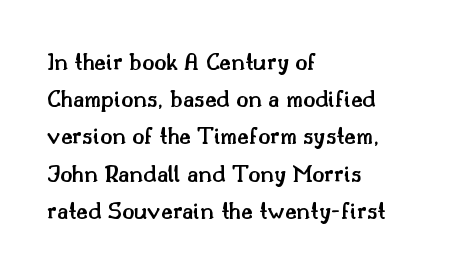
Normally led — the rows are evenly, conventionally spaced. Strokes here are thickened, but only to semibold level. Tracking value appears to be zero — textbook default spacing. A roman cut, with each character standing at attention. Teacher's note: observe the even left margin — that is flush-left alignment.
